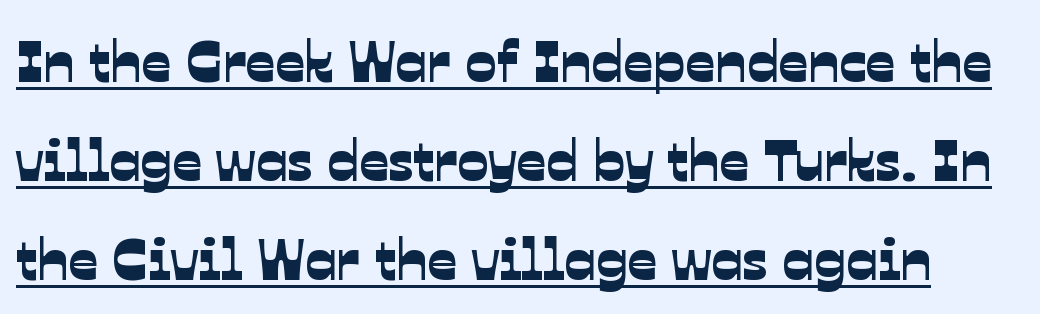
The image shows 58 px sans-serif type; set line spacing 1.71x, normal letter spacing, underlined; low stroke contrast and a medium x-height.
